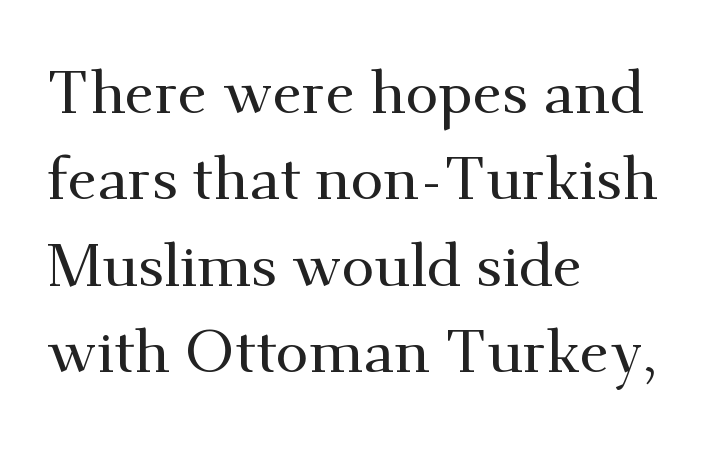
Q: Is the text italic (slanted)? A: No, it is upright.
Q: Is the typeface a serif or a sans-serif typeface? A: Serif.
Q: Is the text underlined? A: No.
Q: How is the paragraph aligned? A: Left-aligned.
Q: Is the spacing between letters normal or unusually wide? A: Normal.
Q: Is the spacing between lines tight, normal or loose? A: Normal.
Q: Width (condensed, normal, or wide)? A: Normal.
Q: Stroke contrast? A: Medium.
Q: x-height? A: Small.
Q: Monospaced? A: No.
